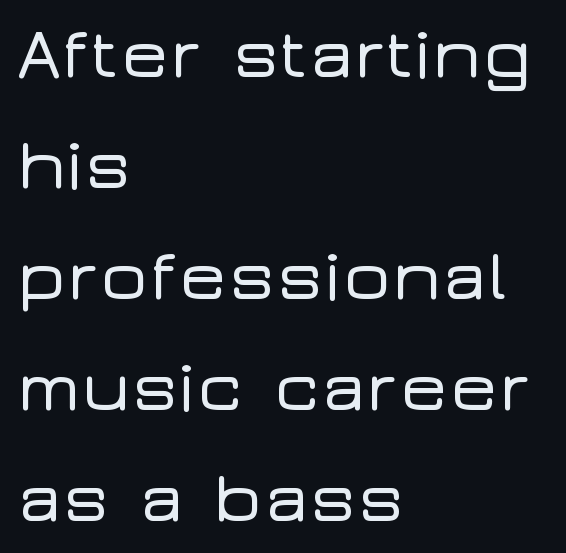
Q: Is the text italic (slanted)? A: No, it is upright.
Q: Is the typeface a serif or a sans-serif typeface? A: Sans-serif.
Q: Is the text underlined? A: No.
Q: How is the paragraph aligned? A: Left-aligned.
Q: Is the spacing between letters normal or unusually wide? A: Normal.
Q: Is the spacing between lines tight, normal or loose? A: Normal.
Q: Width (condensed, normal, or wide)? A: Wide.
Q: Stroke contrast? A: Low.
Q: x-height? A: Medium.
Q: Monospaced? A: No.
